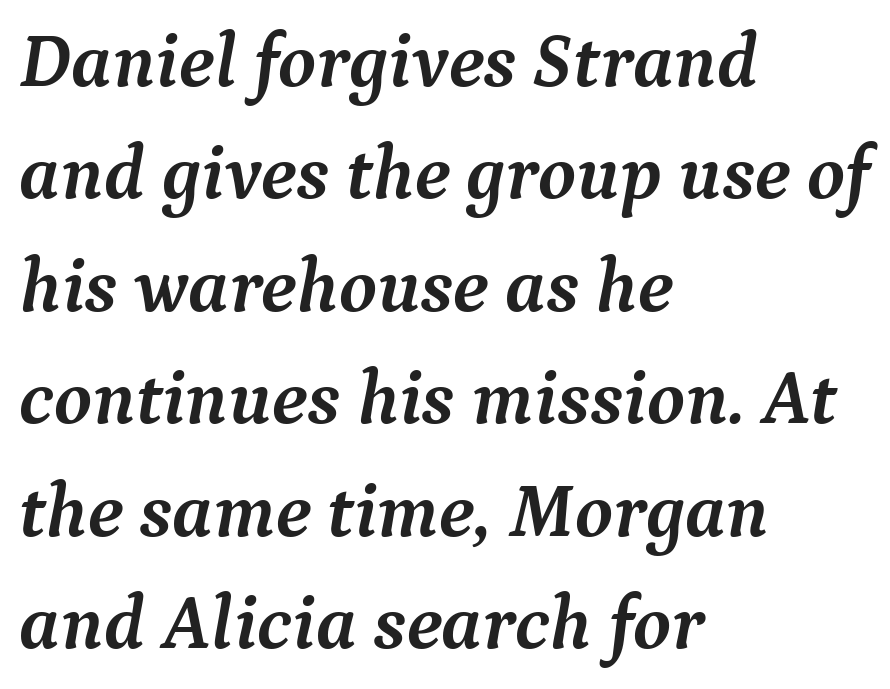
{"serif": "yes", "italic": "yes", "lean": "right", "slant_degrees": 9, "bold": "yes", "weight": "semibold", "width": "normal", "stroke_contrast": "medium", "x_height": "medium", "monospaced": "no", "underline": "no", "align": "left", "line_spacing": "normal", "line_spacing_ratio": 1.46, "letter_spacing": "normal", "letter_spacing_em": 0.0, "glyph_px": 77}
